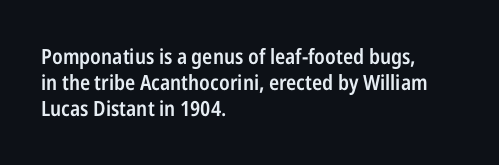
{"italic": "no", "bold": "semi", "underline": "no", "align": "left", "line_spacing": "normal", "line_spacing_ratio": 1.25, "letter_spacing": "normal", "letter_spacing_em": 0.0, "glyph_px": 21}
